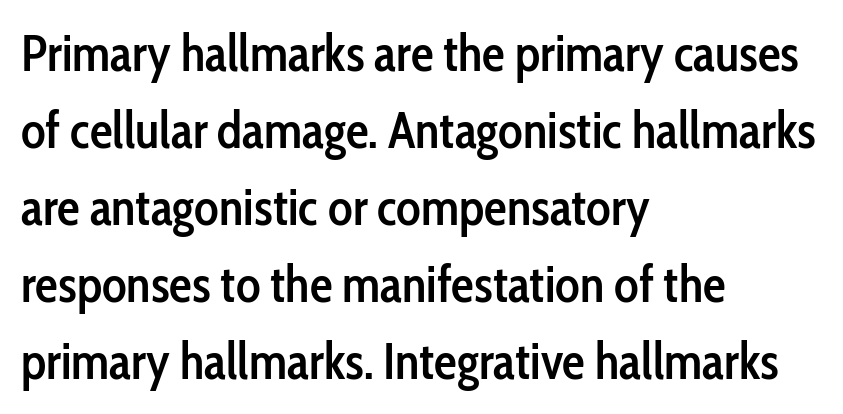
{"serif": "no", "italic": "no", "bold": "semi", "weight": "semibold", "width": "condensed", "stroke_contrast": "low", "x_height": "medium", "monospaced": "no", "underline": "no", "align": "left", "line_spacing": "normal", "line_spacing_ratio": 1.51, "letter_spacing": "normal", "letter_spacing_em": 0.0, "glyph_px": 51}
